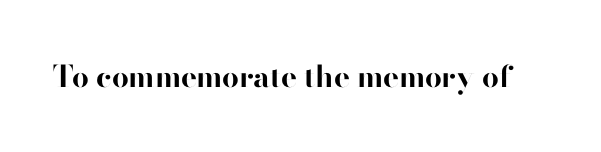
This sample uses a sans-serif face. Quick note: underline off. Notice how the stems are strictly vertical — no italics here. Looks like regular typesetting: each glyph gets only the width it needs.
